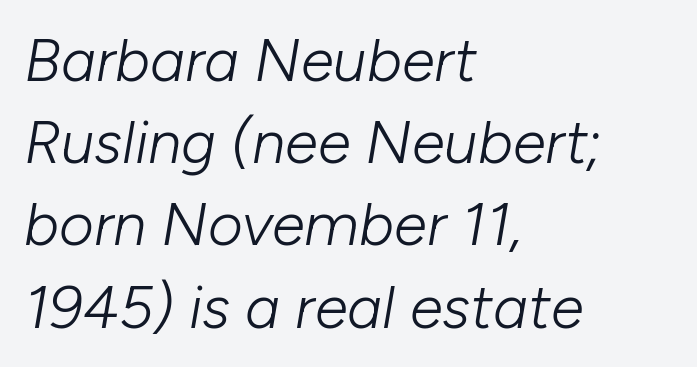
One-word summary of the alignment: left. Note the varied advance widths — an 'i' is clearly narrower than an 'm'. Does the leading feel generous? No, just average. Observe the lean: these are italic letterforms. Observe the ordinary spacing: letters are neighbours, not strangers.
